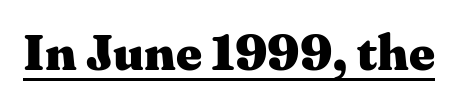
Q: Is the text bold? A: Yes.
Q: Is the text italic (slanted)? A: No, it is upright.
Q: Is the typeface a serif or a sans-serif typeface? A: Serif.
Q: Is the text underlined? A: Yes.
Q: Is the spacing between letters normal or unusually wide? A: Normal.
Q: Width (condensed, normal, or wide)? A: Wide.
Q: Stroke contrast? A: Medium.
Q: x-height? A: Medium.
Q: Monospaced? A: No.
